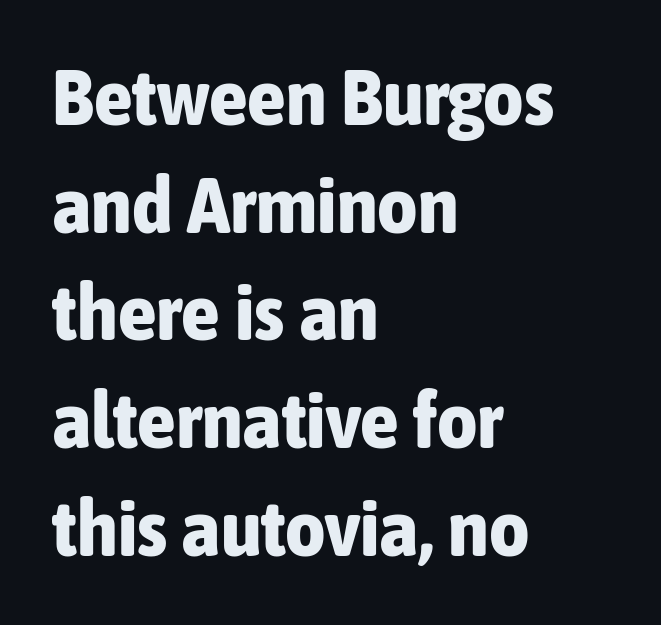
The image shows 78 px bold, condensed sans-serif type, upright; set left-aligned, normal line spacing (1.38x), normal letter spacing, not underlined; low stroke contrast and a medium x-height.
